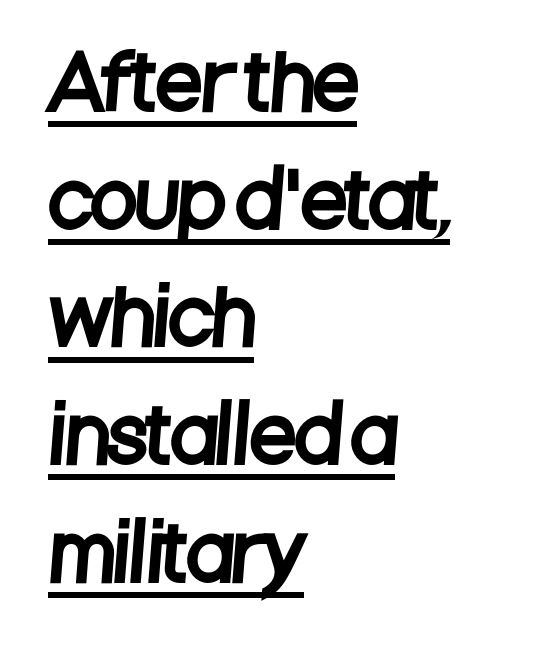
The image shows 75 px condensed sans-serif type; set left-aligned, normal line spacing (1.57x), normal letter spacing, underlined; low stroke contrast and a large x-height.
